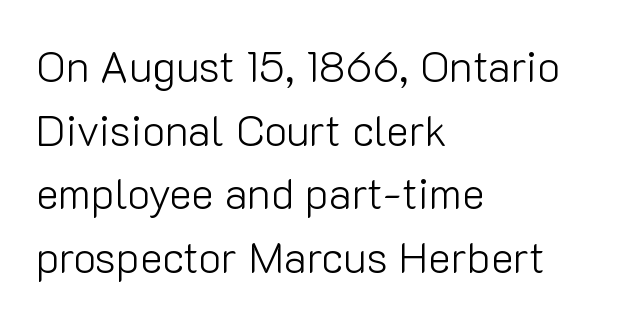
{"serif": "no", "italic": "no", "bold": "no", "weight": "light", "width": "normal", "stroke_contrast": "low", "x_height": "medium", "monospaced": "no", "underline": "no", "align": "left", "line_spacing": "normal", "line_spacing_ratio": 1.48, "letter_spacing": "normal", "letter_spacing_em": 0.0, "glyph_px": 43}
